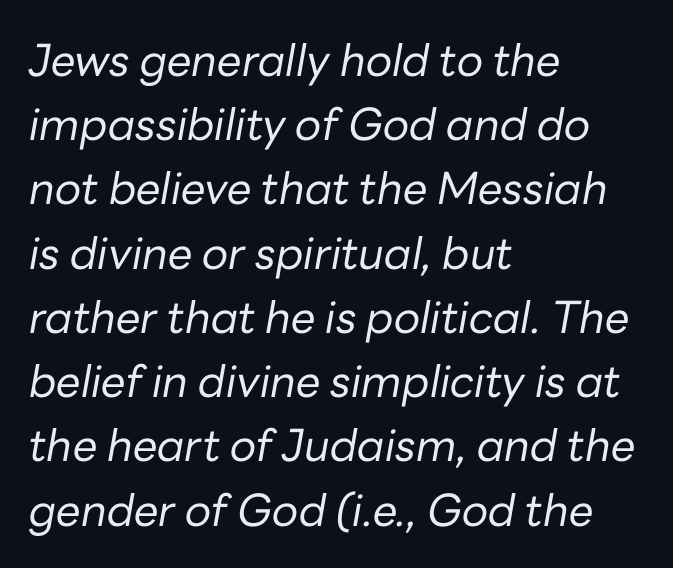
{"italic": "yes", "lean": "right", "slant_degrees": 10, "bold": "no", "weight": "regular", "width": "normal", "stroke_contrast": "low", "x_height": "medium", "monospaced": "no", "underline": "no", "align": "left", "line_spacing": "normal", "line_spacing_ratio": 1.46, "letter_spacing": "normal", "letter_spacing_em": 0.0, "glyph_px": 44}
